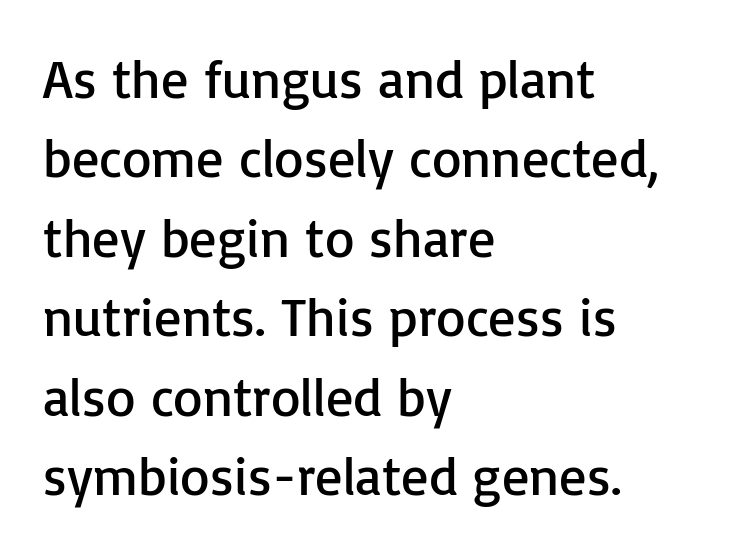
{"serif": "no", "italic": "no", "bold": "no", "weight": "regular", "width": "normal", "stroke_contrast": "low", "x_height": "medium", "monospaced": "no", "underline": "no", "align": "left", "line_spacing": "normal", "line_spacing_ratio": 1.47, "letter_spacing": "normal", "letter_spacing_em": 0.0, "glyph_px": 54}
